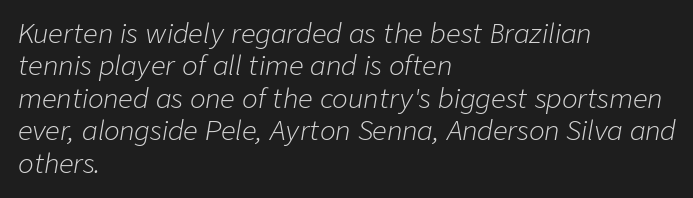
The image shows 26 px text type, italic (leaning right); set left-aligned, normal line spacing (1.25x), normal letter spacing, not underlined.
